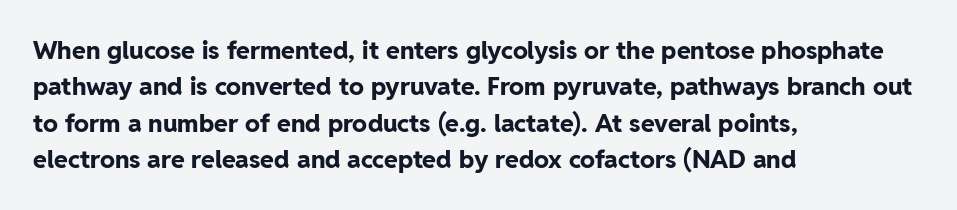
The letters are bold, with thick, heavy strokes. If you measured baseline to baseline, you'd find a middling distance. Posture: straight, roman, zero tilt. No word sits above an underline.
